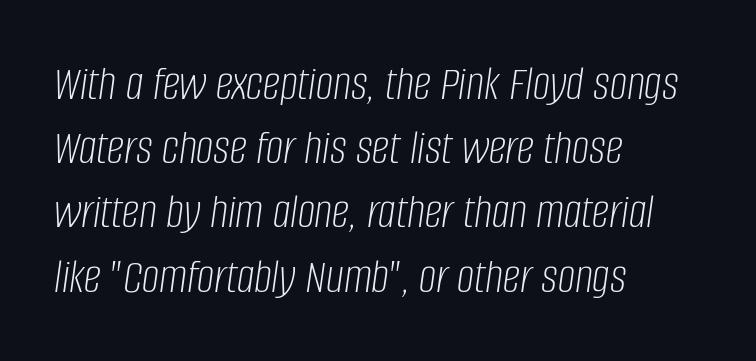
{"italic": "yes", "lean": "right", "slant_degrees": 8, "bold": "no", "weight": "light", "width": "condensed", "stroke_contrast": "low", "x_height": "large", "monospaced": "no", "underline": "no", "align": "left", "line_spacing": "normal", "line_spacing_ratio": 1.31, "letter_spacing": "normal", "letter_spacing_em": 0.0, "glyph_px": 49}
